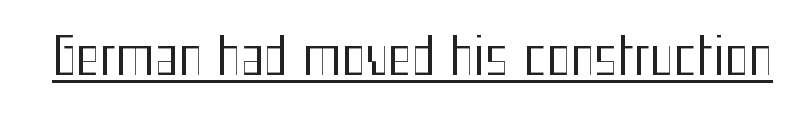
The image shows 50 px regular-weight, condensed sans-serif type, upright; set normal letter spacing, underlined; medium stroke contrast and a medium x-height.
